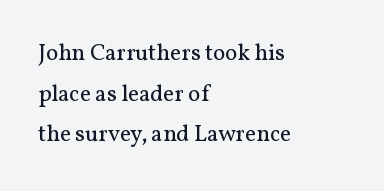
{"italic": "no", "bold": "no", "underline": "no", "align": "left", "line_spacing_ratio": 1.77, "letter_spacing": "normal", "letter_spacing_em": 0.0, "glyph_px": 23}
